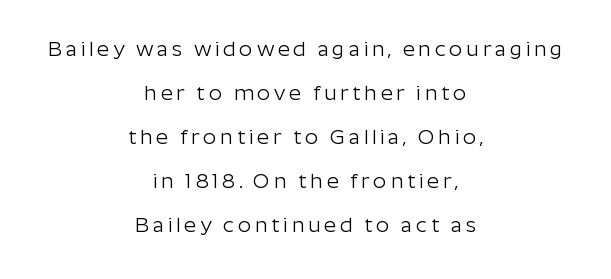
Q: Is the text bold? A: No.
Q: Is the text italic (slanted)? A: No, it is upright.
Q: Is the text underlined? A: No.
Q: How is the paragraph aligned? A: Centered.
Q: Is the spacing between lines tight, normal or loose? A: Loose.
